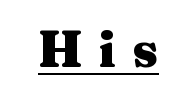
Note the varied advance widths — an 'i' is clearly narrower than an 'm'. Short note: letters widely spaced. Does the type have serifs? Yes, each stem ends in a small foot. Notice how the stems are strictly vertical — no italics here. Look at the stroke-to-counter ratio: heavy, a bold. The sample's only ornament is a line tracing under the words.
